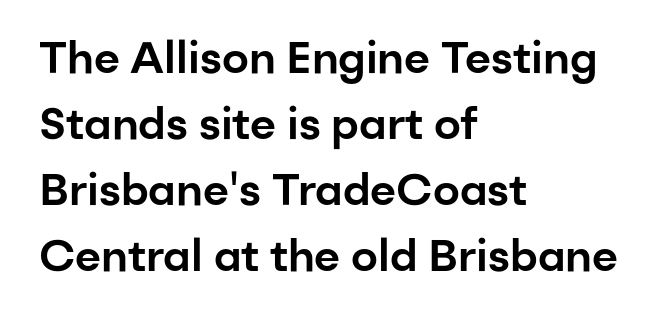
The image shows 44 px sans-serif type, upright; set left-aligned, normal line spacing (1.5x), normal letter spacing, not underlined; low stroke contrast and a medium x-height.
